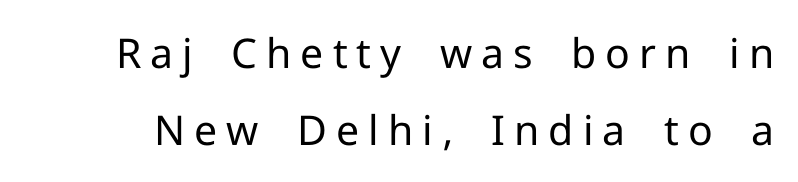
Italic? Not at all — the glyphs are vertical. Stroke mass is kept to a normal reading level or below. A bare baseline throughout the passage. Each word looks stretched out because of the extra space between its letters.
